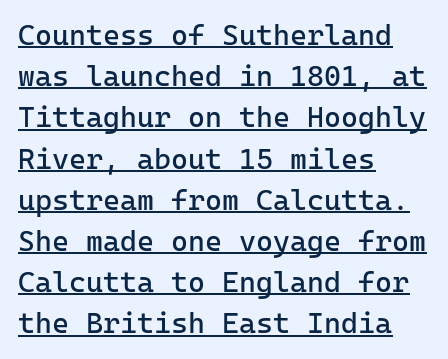
Unlike italic type, these characters show no tilt at all. The face used here appears with an underline applied. Every character here occupies the same horizontal width, giving the sample a typewriter-like rhythm. Characters follow at the spacing the type designer built in. Short and long lines alike share a common starting point at left. Counters stay open thanks to moderate or lighter strokes.
